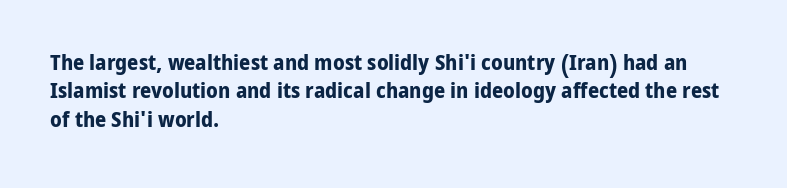
{"italic": "no", "bold": "yes", "underline": "no", "align": "left", "line_spacing": "normal", "line_spacing_ratio": 1.29, "letter_spacing": "normal", "letter_spacing_em": 0.0, "glyph_px": 22}
